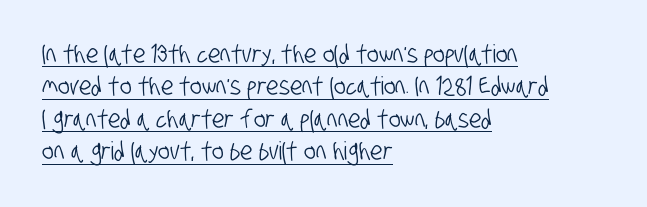
Like a heading marked for emphasis, these lines bear an underscore. The lines in this sample share a left origin and differ only in where they stop. What stands out about the letter spacing? Nothing — it is the standard amount. How would I describe the line gaps? Plain and ordinary.
